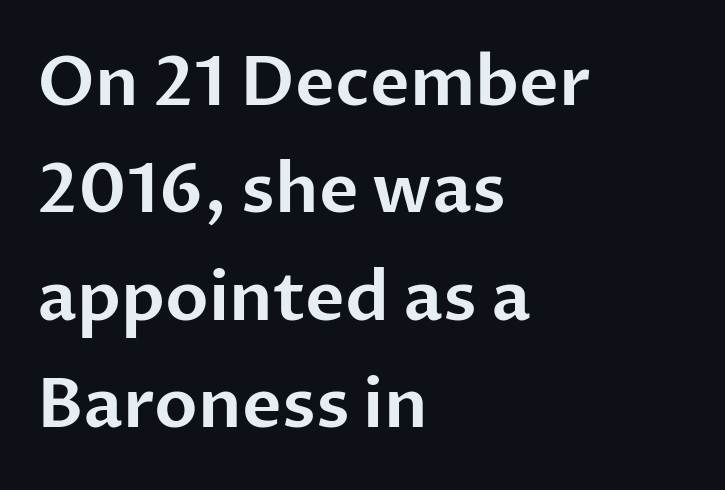
{"serif": "no", "italic": "no", "width": "normal", "stroke_contrast": "low", "x_height": "medium", "monospaced": "no", "underline": "no", "align": "left", "line_spacing": "normal", "line_spacing_ratio": 1.58, "letter_spacing": "normal", "letter_spacing_em": 0.0, "glyph_px": 68}
